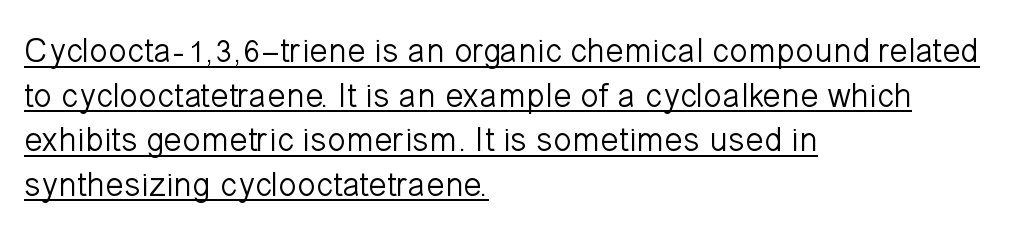
Q: Is the text bold? A: No.
Q: Is the text italic (slanted)? A: No, it is upright.
Q: Is the typeface a serif or a sans-serif typeface? A: Sans-serif.
Q: Is the text underlined? A: Yes.
Q: How is the paragraph aligned? A: Left-aligned.
Q: Is the spacing between letters normal or unusually wide? A: Normal.
Q: Is the spacing between lines tight, normal or loose? A: Normal.
Q: Width (condensed, normal, or wide)? A: Normal.
Q: Stroke contrast? A: Low.
Q: x-height? A: Medium.
Q: Monospaced? A: No.
